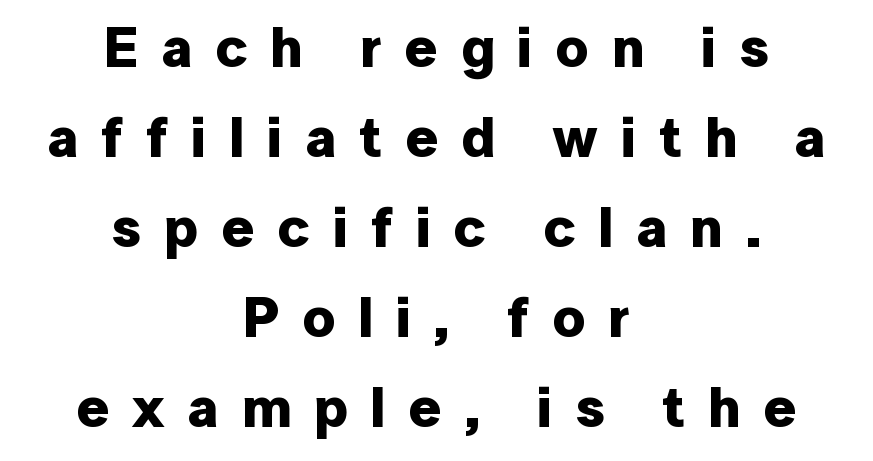
The image shows 57 px bold sans-serif type, upright; set centered, normal line spacing (1.58x), unusually wide letter spacing (+0.4 em), not underlined; low stroke contrast and a medium x-height.
